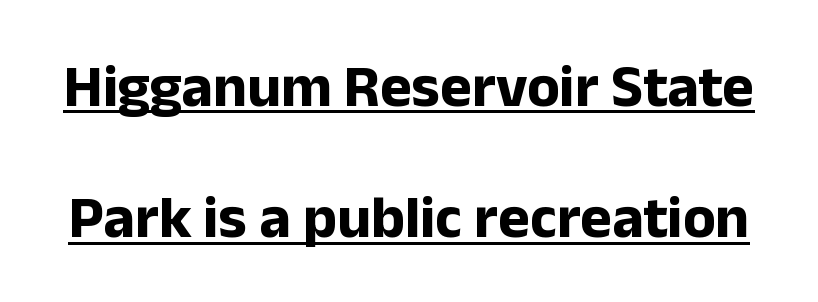
The designer dialed line spacing up above the default. Each letter keeps its own natural width here, so spacing adapts to shape. How are the letters spaced? Ordinarily, with no added tracking. How heavy is the stroke? Heavy — this is a bold.
